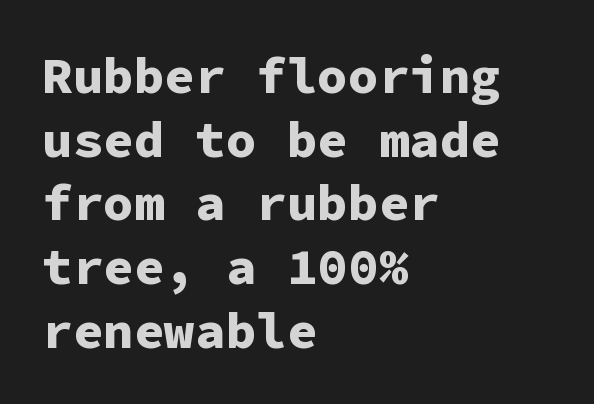
The image shows 51 px bold sans-serif type, upright, monospaced; set left-aligned, normal line spacing (1.25x), normal letter spacing, not underlined; low stroke contrast and a medium x-height.
